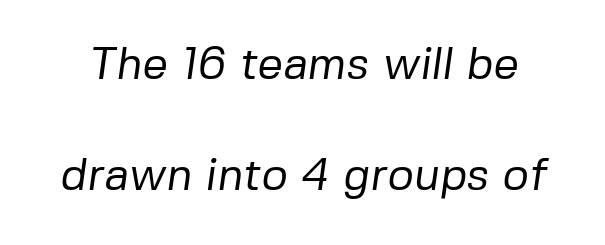
{"serif": "no", "bold": "no", "weight": "regular", "width": "normal", "stroke_contrast": "low", "x_height": "medium", "monospaced": "no", "underline": "no", "line_spacing": "loose", "line_spacing_ratio": 2.46, "letter_spacing": "normal", "letter_spacing_em": 0.0, "glyph_px": 45}
